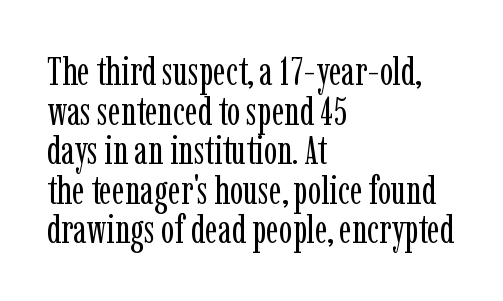
{"serif": "yes", "italic": "no", "bold": "no", "weight": "regular", "width": "condensed", "stroke_contrast": "low", "x_height": "medium", "monospaced": "no", "underline": "no", "align": "left", "line_spacing": "tight", "line_spacing_ratio": 0.99, "letter_spacing": "normal", "letter_spacing_em": 0.0, "glyph_px": 40}
